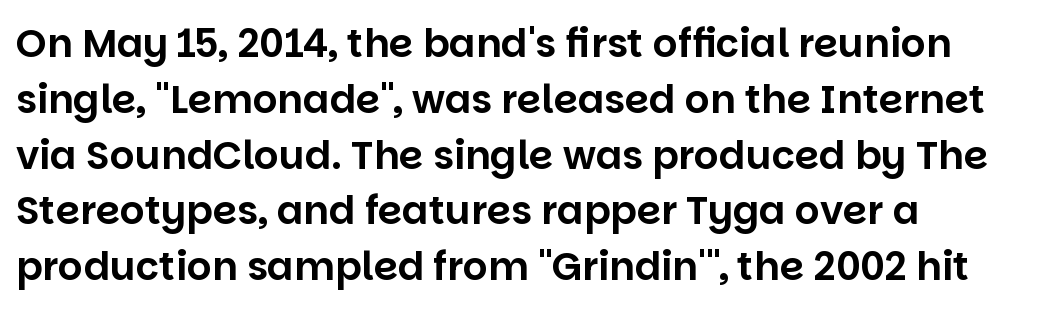
The image shows 39 px sans-serif type, upright; set left-aligned, normal line spacing (1.43x), normal letter spacing, not underlined; low stroke contrast and a large x-height.
